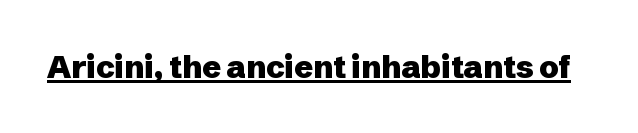
{"serif": "no", "italic": "no", "bold": "yes", "weight": "heavy", "width": "normal", "stroke_contrast": "low", "x_height": "medium", "monospaced": "no", "underline": "yes", "letter_spacing": "normal", "letter_spacing_em": 0.0, "glyph_px": 31}
